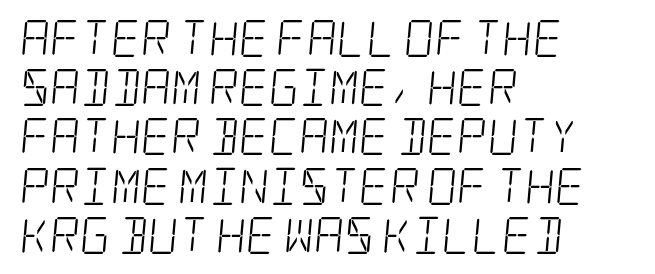
Each letter's strokes conclude with small projecting serifs. These glyphs show unthickened strokes, regular width or finer. Check the space under the baseline: it is left empty. Line starts are locked; line ends wander.
